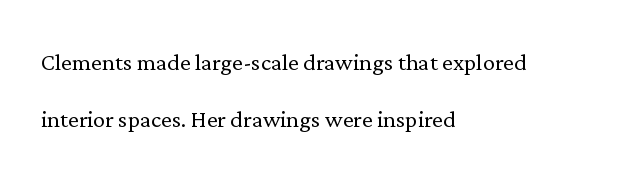
{"serif": "yes", "italic": "no", "bold": "no", "weight": "light", "width": "normal", "stroke_contrast": "low", "x_height": "medium", "monospaced": "no", "underline": "no", "align": "left", "line_spacing_ratio": 1.89, "letter_spacing": "normal", "letter_spacing_em": 0.0, "glyph_px": 30}
